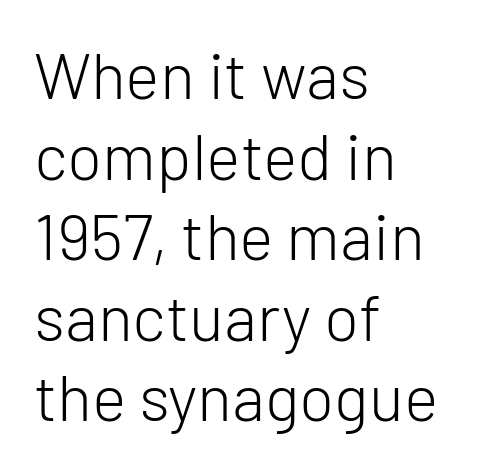
{"serif": "no", "italic": "no", "bold": "no", "weight": "light", "width": "normal", "stroke_contrast": "low", "x_height": "medium", "monospaced": "no", "underline": "no", "align": "left", "line_spacing_ratio": 1.24, "letter_spacing": "normal", "letter_spacing_em": 0.0, "glyph_px": 65}
